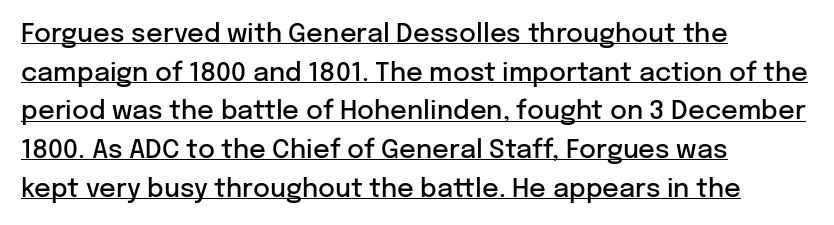
The image shows 26 px text type, upright; set left-aligned, normal line spacing (1.49x), normal letter spacing, underlined.
